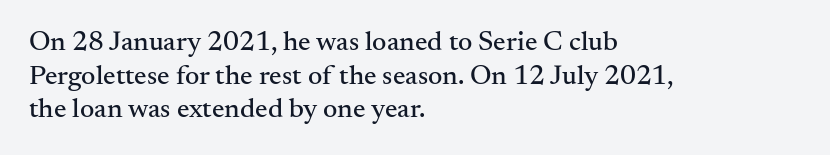
Each letter keeps its own natural width here, so spacing adapts to shape. Plain, unruled lines of type. Stroke terminals: seriffed. Posture: straight, roman, zero tilt. The compositor pushed each line to the left boundary. Students, note that the glyphs here touch the page at normal intervals.
